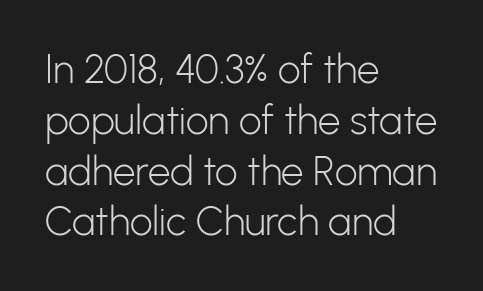
The image shows 40 px light sans-serif type, upright; set left-aligned, normal line spacing (1.27x), normal letter spacing, not underlined; low stroke contrast and a medium x-height.
